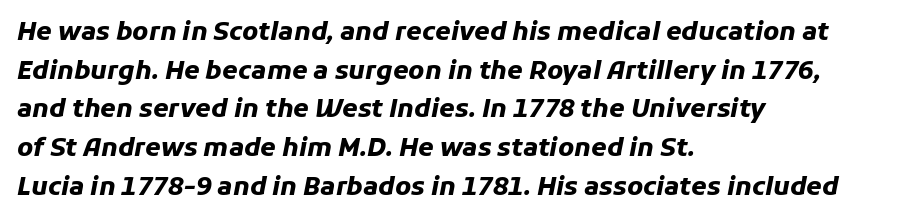
Glyph-to-glyph distance matches everyday printed text. Notice how the passage keeps a crisp vertical edge on the left only. The typography opts for an oblique posture over an upright one. What weight is shown? A full bold with thick strokes.
